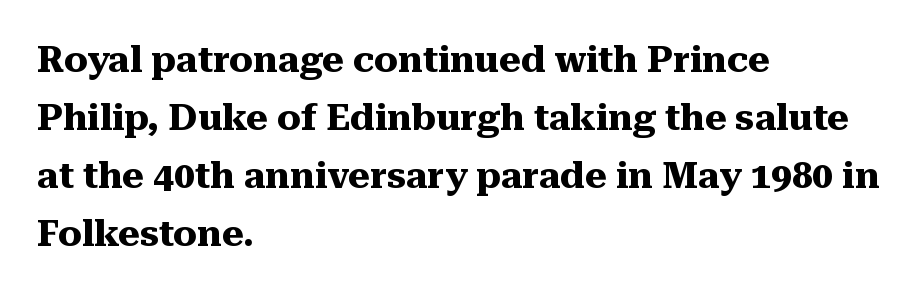
A roman cut, with each character standing at attention. Here the designer chose a conventional face with non-uniform glyph widths. Descender tails drop into unmarked territory. The paragraph shown leans on its left margin. The designer left line spacing at the default.
